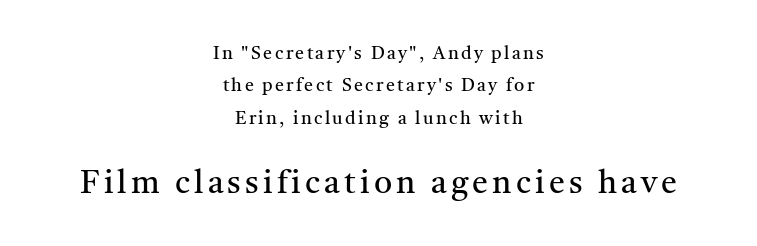
{"serif": "yes", "italic": "no", "bold": "no", "weight": "regular", "width": "normal", "stroke_contrast": "medium", "x_height": "medium", "monospaced": "no", "underline": "no", "align": "center", "line_spacing_ratio": 1.8, "larger_block": "second", "size_ratio": 1.78, "glyph_px": 32}
